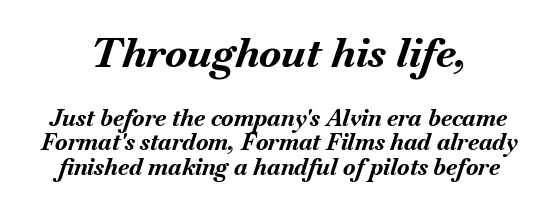
Q: Is the text bold? A: Yes.
Q: Is the text italic (slanted)? A: Yes, it leans right by about 18 degrees.
Q: Is the text underlined? A: No.
Q: Is the spacing between letters normal or unusually wide? A: Normal.
Q: Is the spacing between lines tight, normal or loose? A: Tight.
Q: Which block of text is set in a larger size, the first (top) or the second (bottom)? A: The first (top) one.
Q: Width (condensed, normal, or wide)? A: Normal.
Q: Stroke contrast? A: Medium.
Q: x-height? A: Small.
Q: Monospaced? A: No.
